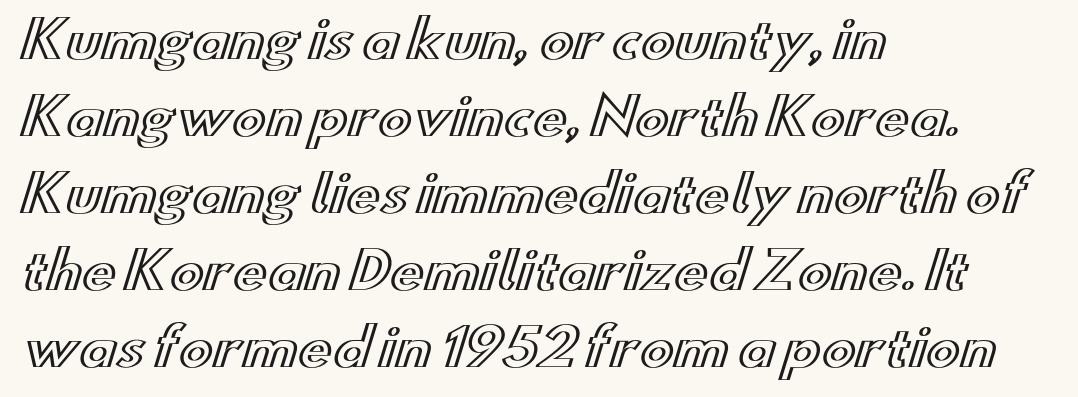
Q: Is the text italic (slanted)? A: Yes.
Q: Is the text underlined? A: No.
Q: How is the paragraph aligned? A: Left-aligned.
Q: Is the spacing between letters normal or unusually wide? A: Normal.
Q: Is the spacing between lines tight, normal or loose? A: Normal.
Q: Width (condensed, normal, or wide)? A: Wide.
Q: x-height? A: Small.
Q: Monospaced? A: No.
